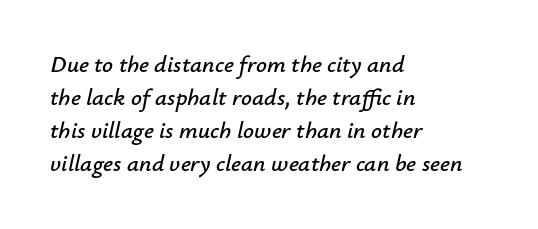
Q: Is the text italic (slanted)? A: Yes, it leans right by about 12 degrees.
Q: Is the text underlined? A: No.
Q: How is the paragraph aligned? A: Left-aligned.
Q: Is the spacing between letters normal or unusually wide? A: Normal.
Q: Is the spacing between lines tight, normal or loose? A: Normal.
